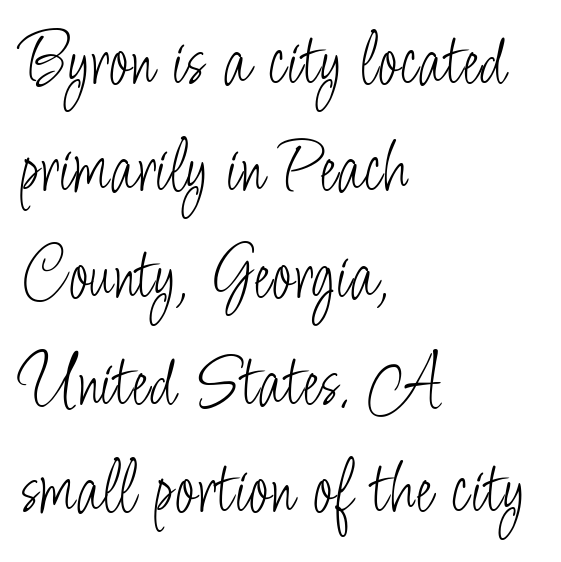
{"serif": "no", "bold": "no", "weight": "light", "width": "condensed", "stroke_contrast": "low", "x_height": "small", "monospaced": "no", "underline": "no", "align": "left", "line_spacing": "normal", "line_spacing_ratio": 1.39, "letter_spacing": "normal", "letter_spacing_em": 0.0, "glyph_px": 77}
